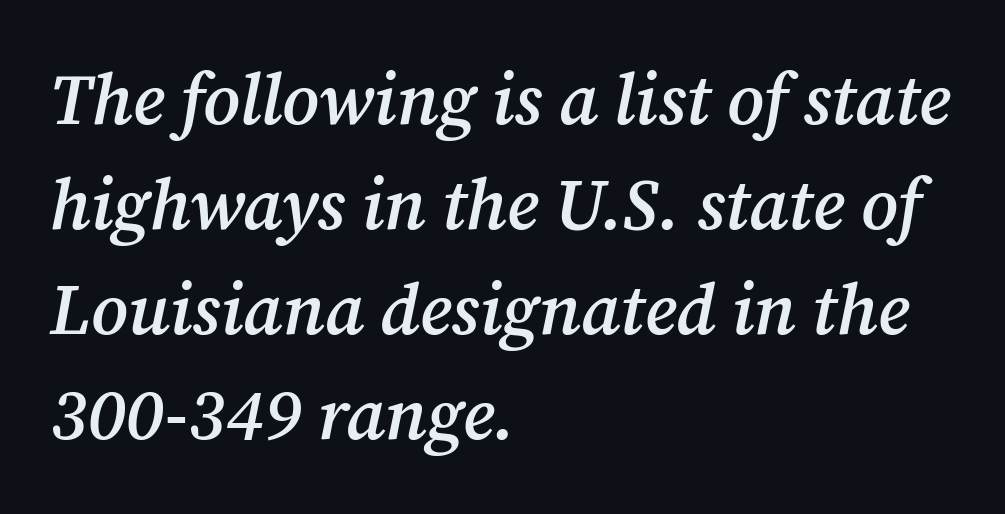
These lines are set flush left with a ragged right edge. The space beneath each line is pristine and unruled. Look at the tracking — it's just the regular setting, nothing added. As a designer I'd log this as weight 600, semibold. The passage shown is typed in a proportional face where columns would drift. Stroke terminals: seriffed.
